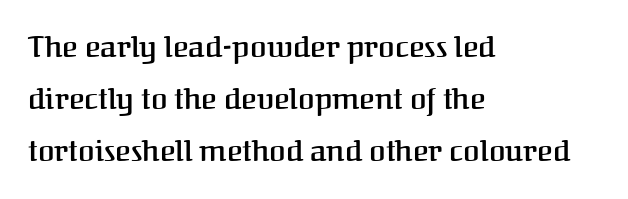
{"serif": "yes", "italic": "no", "bold": "semi", "weight": "semibold", "width": "normal", "stroke_contrast": "medium", "x_height": "medium", "monospaced": "no", "underline": "no", "align": "left", "line_spacing_ratio": 1.74, "letter_spacing": "normal", "letter_spacing_em": 0.0, "glyph_px": 30}
